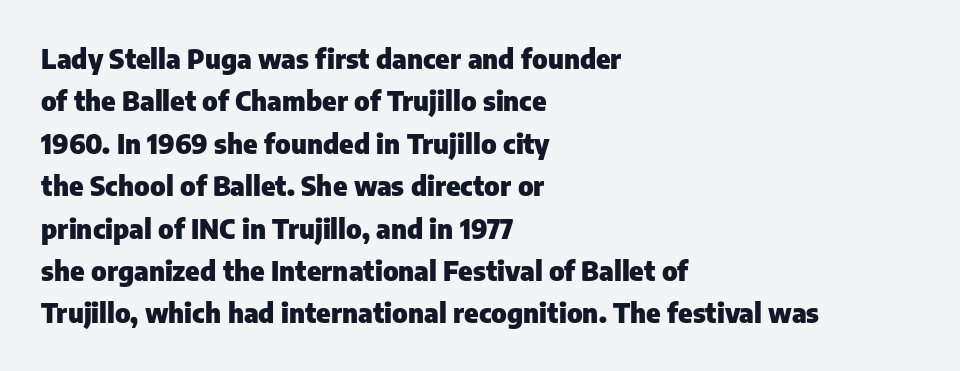
Q: Is the text bold? A: Yes.
Q: Is the text italic (slanted)? A: No, it is upright.
Q: Is the text underlined? A: No.
Q: How is the paragraph aligned? A: Left-aligned.
Q: Is the spacing between letters normal or unusually wide? A: Normal.
Q: Is the spacing between lines tight, normal or loose? A: Normal.
